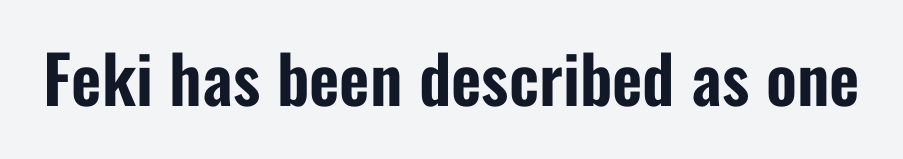
Q: Is the text italic (slanted)? A: No, it is upright.
Q: Is the typeface a serif or a sans-serif typeface? A: Sans-serif.
Q: Is the text underlined? A: No.
Q: Is the spacing between letters normal or unusually wide? A: Normal.
Q: Width (condensed, normal, or wide)? A: Condensed.
Q: Stroke contrast? A: Low.
Q: x-height? A: Medium.
Q: Monospaced? A: No.
